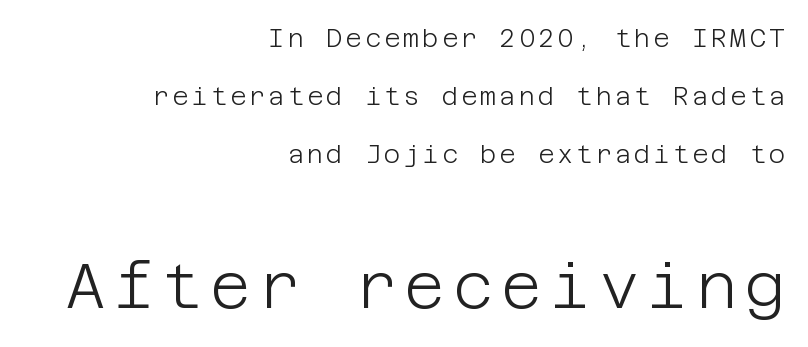
All the whitespace from short lines collects on the left. Underline: absent. Designer's note — italics off, roman on. In terms of letterform style, serifs are entirely absent. Students, observe: this is what heavily led, spacious text looks like. The typesetting does not lean heavy: it is not bold.
